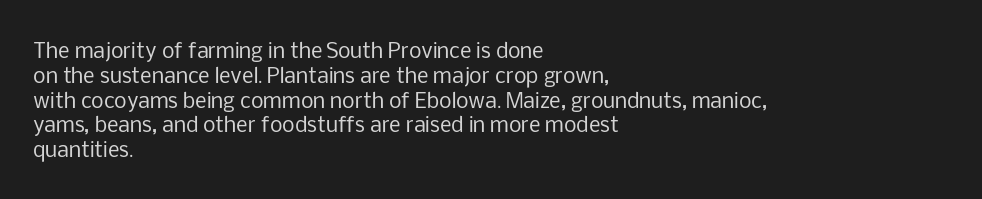
{"italic": "no", "bold": "no", "underline": "no", "align": "left", "line_spacing_ratio": 1.24, "letter_spacing": "normal", "letter_spacing_em": 0.0, "glyph_px": 20}
